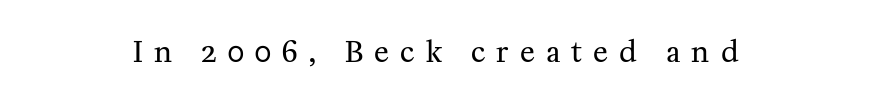
Q: Is the text bold? A: No.
Q: Is the text italic (slanted)? A: No, it is upright.
Q: Is the typeface a serif or a sans-serif typeface? A: Serif.
Q: Is the text underlined? A: No.
Q: Is the spacing between letters normal or unusually wide? A: Unusually wide.
Q: Width (condensed, normal, or wide)? A: Normal.
Q: Stroke contrast? A: Medium.
Q: x-height? A: Medium.
Q: Monospaced? A: No.
